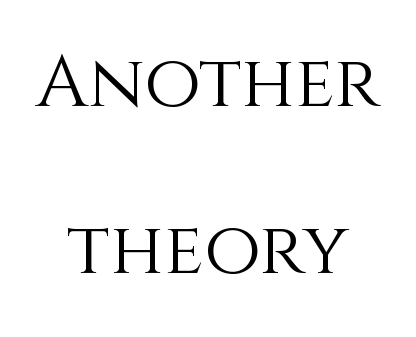
The image shows 73 px light type, upright; set centered, loose line spacing (2.29x), normal letter spacing, not underlined; a large x-height.
